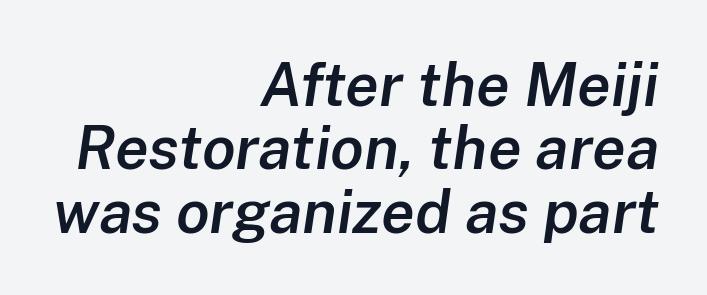
The face used here is rendered with its standard letterfit. Check under the words: just untouched page. Leading: reduced. Where is the straight margin? On the right. A typesetter would call this proportional, since set widths differ per character. How heavy is the stroke? Medium-heavy — a semibold, shy of bold.
